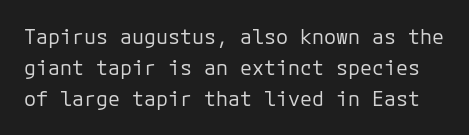
Vertically, the passage feels balanced, rows spaced as you'd expect. Compared with typical body copy, the letter spacing here is the same. Unlike italic type, these characters show no tilt at all. The font is comparable to plain body text, perhaps lighter.
